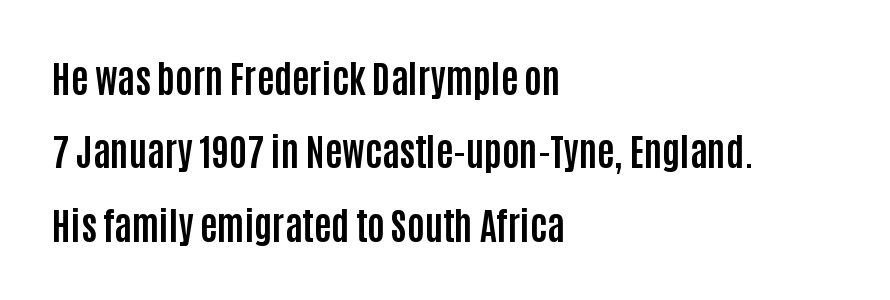
What's the leading like? Stretched, with rows far apart. What stands out about the letter spacing? Nothing — it is the standard amount. Is this a fixed-width face? No — the glyphs have proportional, varying widths. No italicization has been applied; the sample stays upright. Thick stems and heavy bowls — unmistakably bold.
